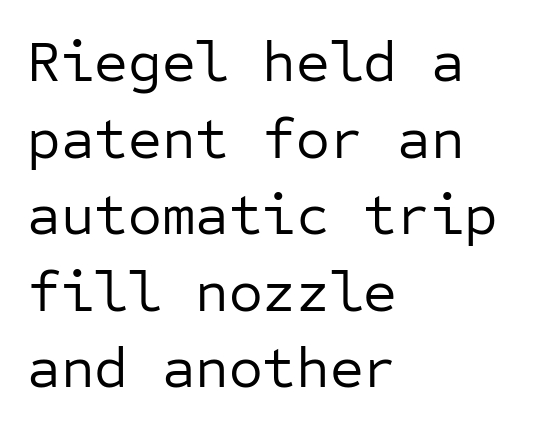
The image shows 58 px regular-weight sans-serif type, upright, monospaced; set left-aligned, normal line spacing (1.32x), normal letter spacing, not underlined; low stroke contrast and a medium x-height.
